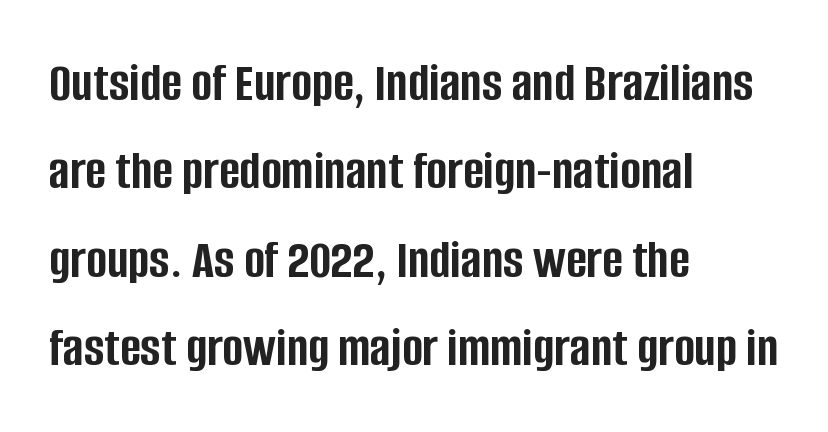
The words here are not underlined. Grotesque or geometric, the face here clearly has no serifs. The typesetting leans heavy: a genuine bold. Varying glyph widths throughout — classic text-font behaviour. Every row of glyphs begins at an identical x-position on the left.
